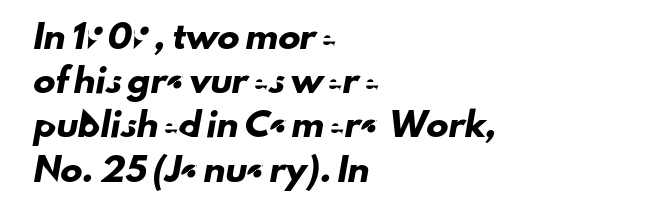
The image shows 22 px text type; set left-aligned, loose line spacing (2.01x), normal letter spacing, not underlined.
